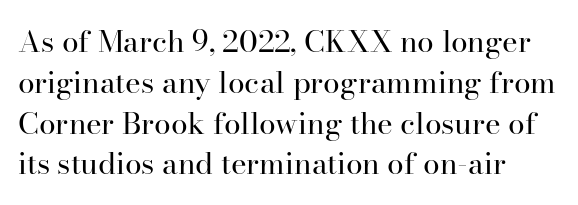
The image shows 30 px regular-weight serif type, upright; set normal line spacing (1.36x), normal letter spacing, not underlined; high stroke contrast and a small x-height.
